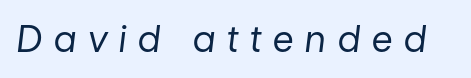
Q: Is the text bold? A: No.
Q: Is the text italic (slanted)? A: Yes, it leans right by about 7 degrees.
Q: Is the text underlined? A: No.
Q: Is the spacing between letters normal or unusually wide? A: Unusually wide.
Q: Width (condensed, normal, or wide)? A: Normal.
Q: Stroke contrast? A: Low.
Q: x-height? A: Medium.
Q: Monospaced? A: No.
